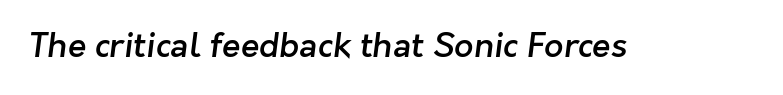
{"serif": "no", "bold": "semi", "weight": "semibold", "width": "normal", "stroke_contrast": "low", "x_height": "medium", "monospaced": "no", "underline": "no", "letter_spacing": "normal", "letter_spacing_em": 0.0, "glyph_px": 34}
